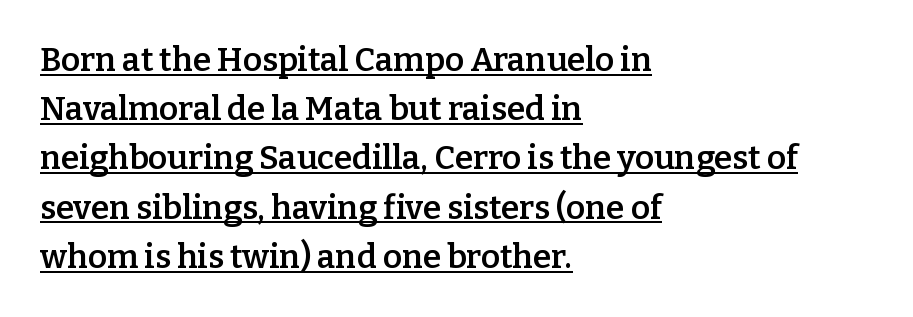
Q: Is the text bold? A: Semi-bold.
Q: Is the text italic (slanted)? A: No, it is upright.
Q: Is the typeface a serif or a sans-serif typeface? A: Serif.
Q: Is the text underlined? A: Yes.
Q: How is the paragraph aligned? A: Left-aligned.
Q: Is the spacing between letters normal or unusually wide? A: Normal.
Q: Is the spacing between lines tight, normal or loose? A: Normal.
Q: Width (condensed, normal, or wide)? A: Normal.
Q: Stroke contrast? A: Low.
Q: x-height? A: Medium.
Q: Monospaced? A: No.
